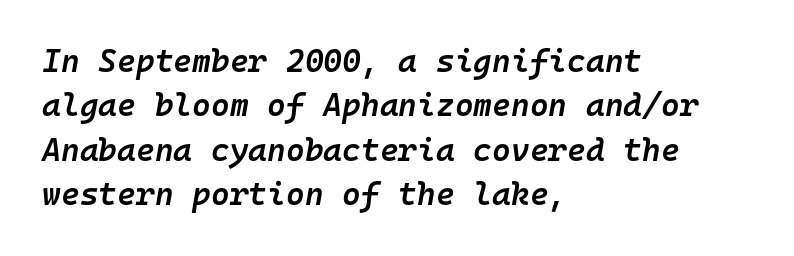
Unmarked baselines from the first word to the last. This rendering leaves character spacing at its baseline value. The paragraph has a hard left edge and a soft right edge. The typesetting leans somewhat heavy: a semibold. Summary of vertical rhythm: regular, with standard interline spacing. Would a proofreader flag this as italicized? Yes.
